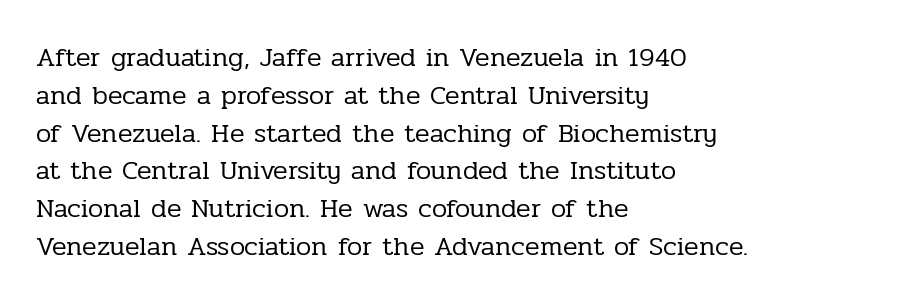
The image shows 27 px text type, upright; set left-aligned, normal line spacing (1.4x), normal letter spacing, not underlined.
